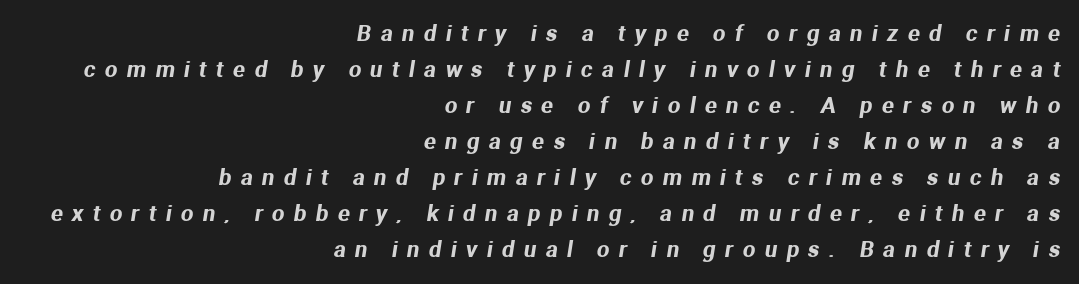
Q: Is the text underlined? A: No.
Q: How is the paragraph aligned? A: Right-aligned.
Q: Is the spacing between letters normal or unusually wide? A: Unusually wide.
Q: Is the spacing between lines tight, normal or loose? A: Normal.
